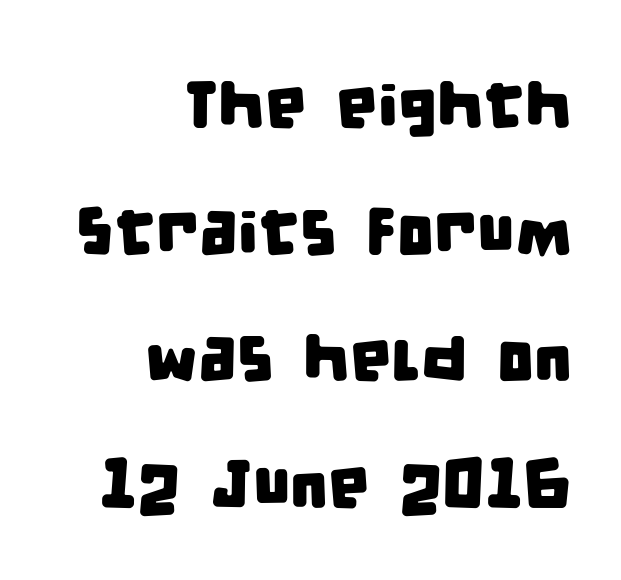
Q: Is the typeface a serif or a sans-serif typeface? A: Sans-serif.
Q: Is the text underlined? A: No.
Q: How is the paragraph aligned? A: Right-aligned.
Q: Is the spacing between letters normal or unusually wide? A: Normal.
Q: Is the spacing between lines tight, normal or loose? A: Loose.
Q: Width (condensed, normal, or wide)? A: Condensed.
Q: Stroke contrast? A: Low.
Q: x-height? A: Large.
Q: Monospaced? A: No.
